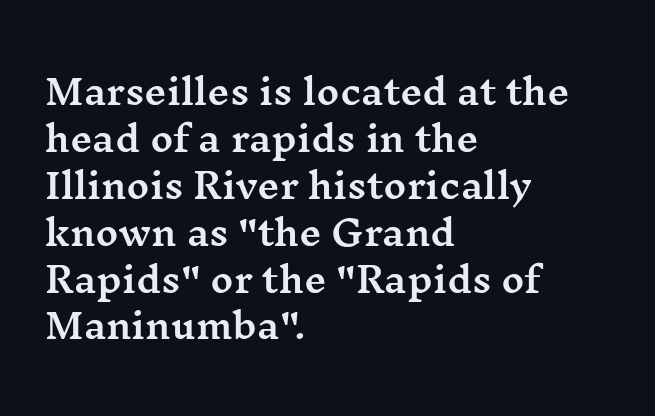
The image shows 35 px wide serif type, upright; set left-aligned, normal line spacing (1.34x), normal letter spacing, not underlined; medium stroke contrast and a medium x-height.
